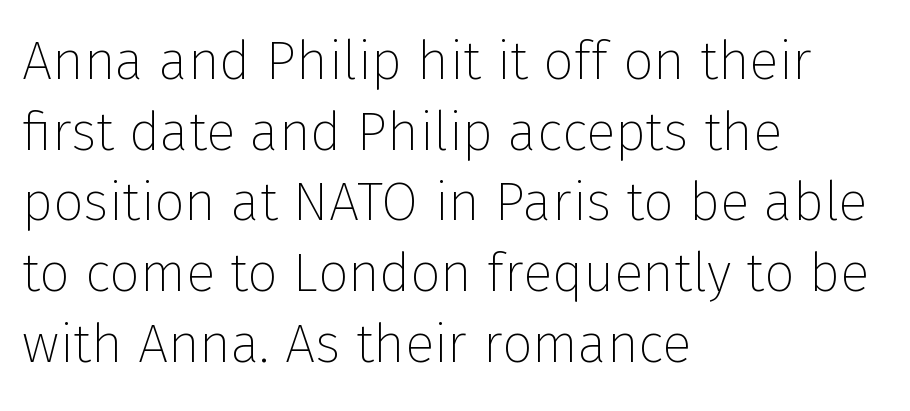
Q: Is the text bold? A: No.
Q: Is the text italic (slanted)? A: No, it is upright.
Q: Is the typeface a serif or a sans-serif typeface? A: Sans-serif.
Q: Is the text underlined? A: No.
Q: How is the paragraph aligned? A: Left-aligned.
Q: Is the spacing between letters normal or unusually wide? A: Normal.
Q: Is the spacing between lines tight, normal or loose? A: Normal.
Q: Width (condensed, normal, or wide)? A: Normal.
Q: Stroke contrast? A: Low.
Q: x-height? A: Medium.
Q: Monospaced? A: No.
